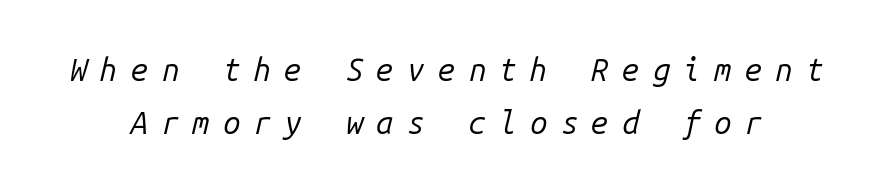
The image shows 31 px regular-weight type, italic (leaning right), monospaced; set line spacing 1.72x, unusually wide letter spacing (+0.43 em), not underlined; low stroke contrast and a medium x-height.
